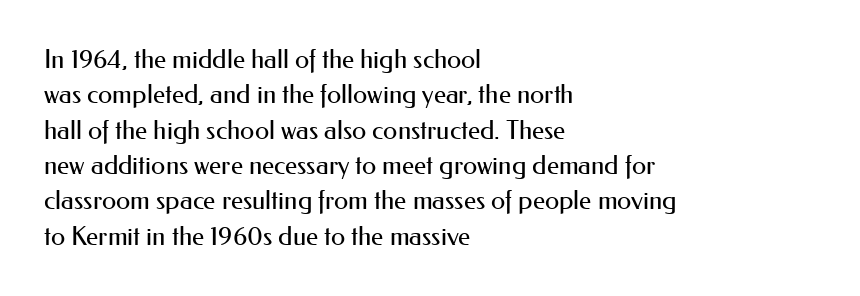
Q: Is the text bold? A: No.
Q: Is the text italic (slanted)? A: No, it is upright.
Q: Is the text underlined? A: No.
Q: How is the paragraph aligned? A: Left-aligned.
Q: Is the spacing between letters normal or unusually wide? A: Normal.
Q: Is the spacing between lines tight, normal or loose? A: Normal.
